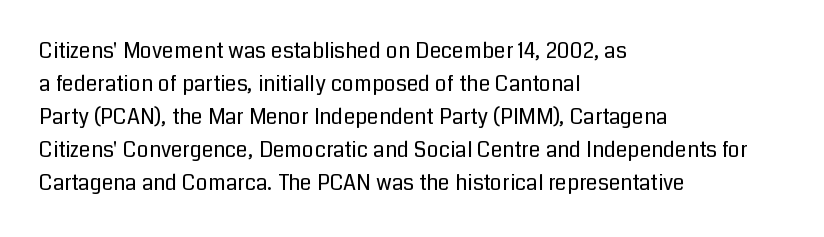
The image shows 21 px text type, upright; set left-aligned, normal line spacing (1.57x), normal letter spacing, not underlined.
